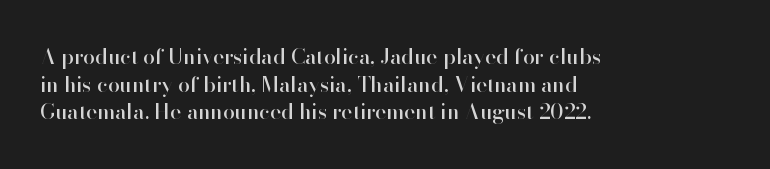
Line starts are locked; line ends wander. Leading matches the norm, producing a regular column. Characters remain perfectly vertical along every line. The area under the type is left untouched. Caption: standard tracking, unaltered.
